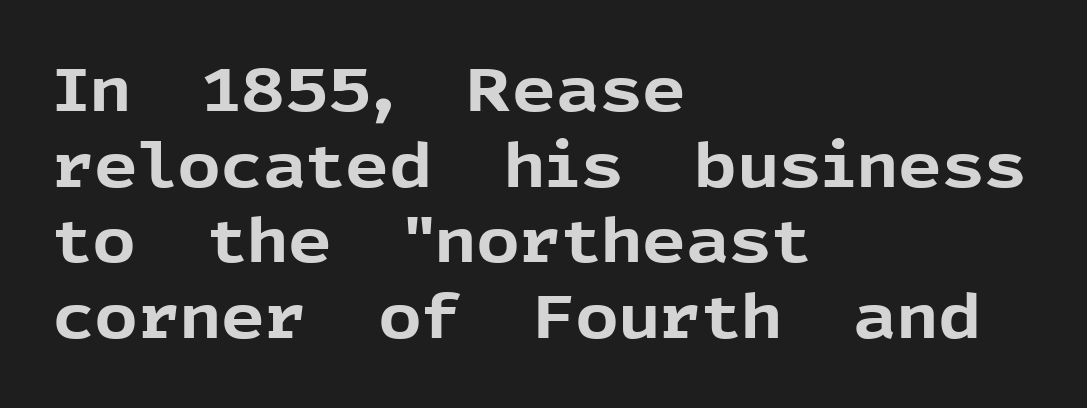
The letters sit at their default tracking, neither squeezed nor spread. Is this a fixed-width face? No — the glyphs have proportional, varying widths. Each line starts at the same left margin while the right side varies. If you drew a line through each stem, it would be perfectly vertical. Examine the stroke ends and you'll find no serifs.
